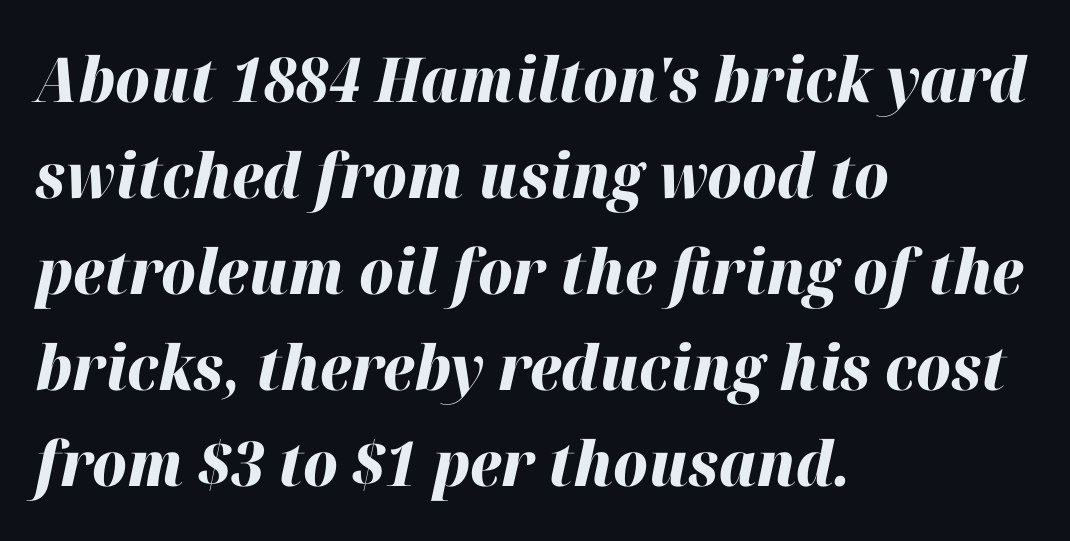
Interline gaps are of average width in this sample. This sample uses plain, unmodified letter spacing. Note the varied advance widths — an 'i' is clearly narrower than an 'm'. The words here are not underlined. Every letter is thick-stroked: bold, no question.
